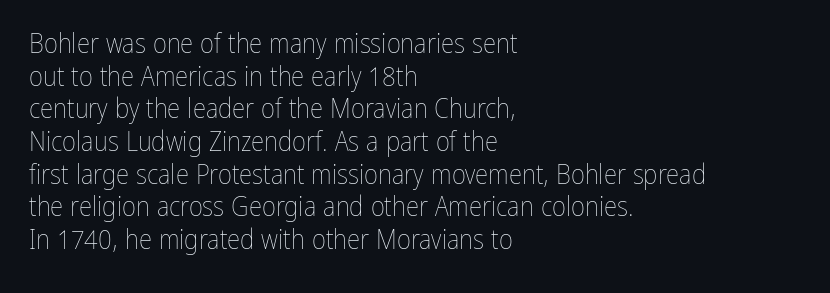
What stands out about the letter spacing? Nothing — it is the standard amount. This is not heavy type; no bold has been used. Just letters on the line, the space beneath them empty. Notice how the stems are strictly vertical — no italics here. This rendering uses left alignment, leaving the right contour irregular.
